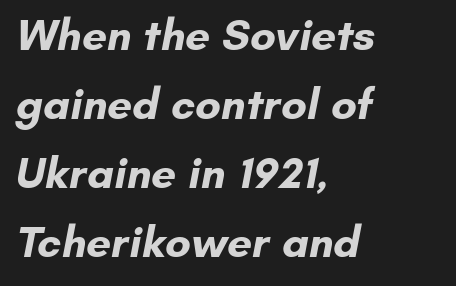
The image shows 44 px bold sans-serif type; set left-aligned, normal line spacing (1.57x), normal letter spacing, not underlined; low stroke contrast and a small x-height.
